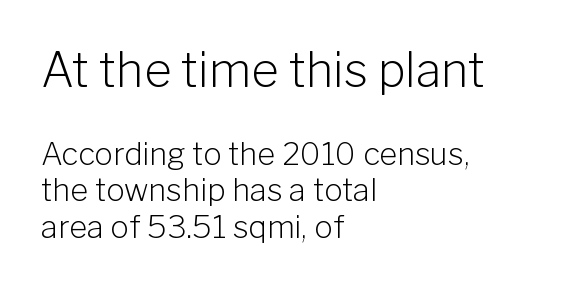
The passage shown is typed in a proportional face where columns would drift. The strokes carry an ordinary text weight at most. Glyph-to-glyph distance matches everyday printed text. The more generous point size was reserved for the upper chunk. Underlining? Definitely not there. Examine the stroke ends and you'll find no serifs.
